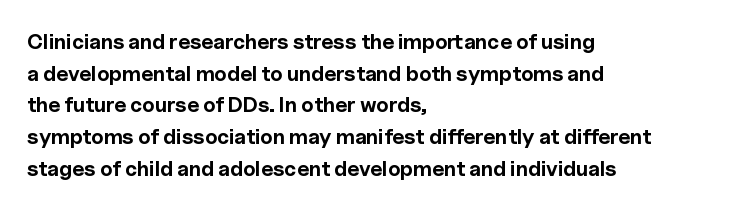
Q: Is the text bold? A: Yes.
Q: Is the text italic (slanted)? A: No, it is upright.
Q: Is the text underlined? A: No.
Q: How is the paragraph aligned? A: Left-aligned.
Q: Is the spacing between letters normal or unusually wide? A: Normal.
Q: Is the spacing between lines tight, normal or loose? A: Normal.
